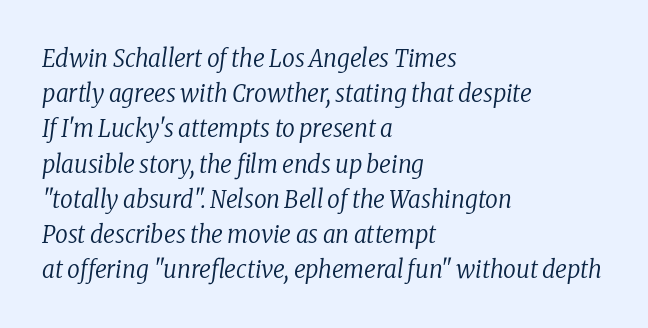
Q: Is the text bold? A: No.
Q: Is the text italic (slanted)? A: Yes, it leans right by about 8 degrees.
Q: Is the text underlined? A: No.
Q: How is the paragraph aligned? A: Left-aligned.
Q: Is the spacing between letters normal or unusually wide? A: Normal.
Q: Is the spacing between lines tight, normal or loose? A: Normal.
